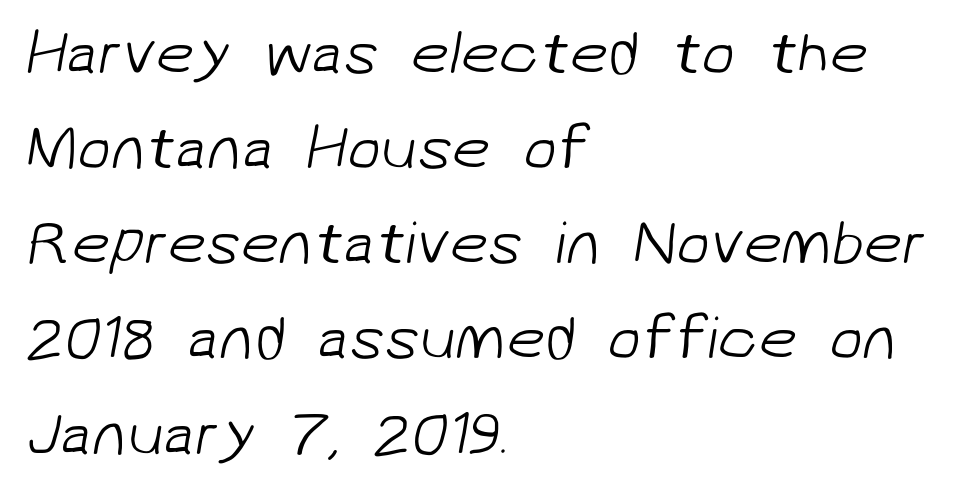
Q: Is the text bold? A: No.
Q: Is the typeface a serif or a sans-serif typeface? A: Sans-serif.
Q: Is the text underlined? A: No.
Q: How is the paragraph aligned? A: Left-aligned.
Q: Is the spacing between letters normal or unusually wide? A: Normal.
Q: Is the spacing between lines tight, normal or loose? A: Normal.
Q: Width (condensed, normal, or wide)? A: Normal.
Q: Stroke contrast? A: Low.
Q: x-height? A: Medium.
Q: Monospaced? A: No.
